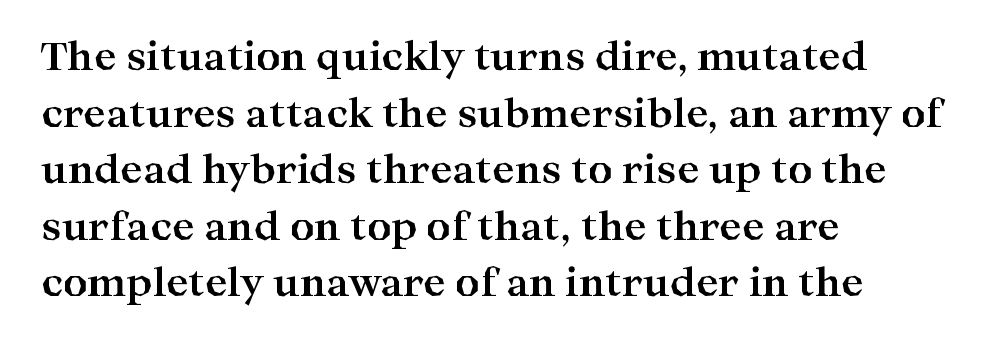
The image shows 38 px bold, wide serif type, upright; set left-aligned, normal line spacing (1.49x), normal letter spacing, not underlined; high stroke contrast and a medium x-height.
